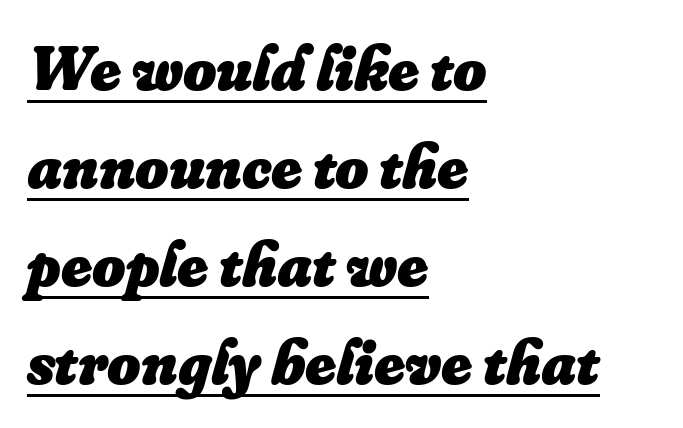
The image shows 64 px heavy type, italic (leaning right); set left-aligned, normal line spacing (1.53x), normal letter spacing, underlined; low stroke contrast and a small x-height.
